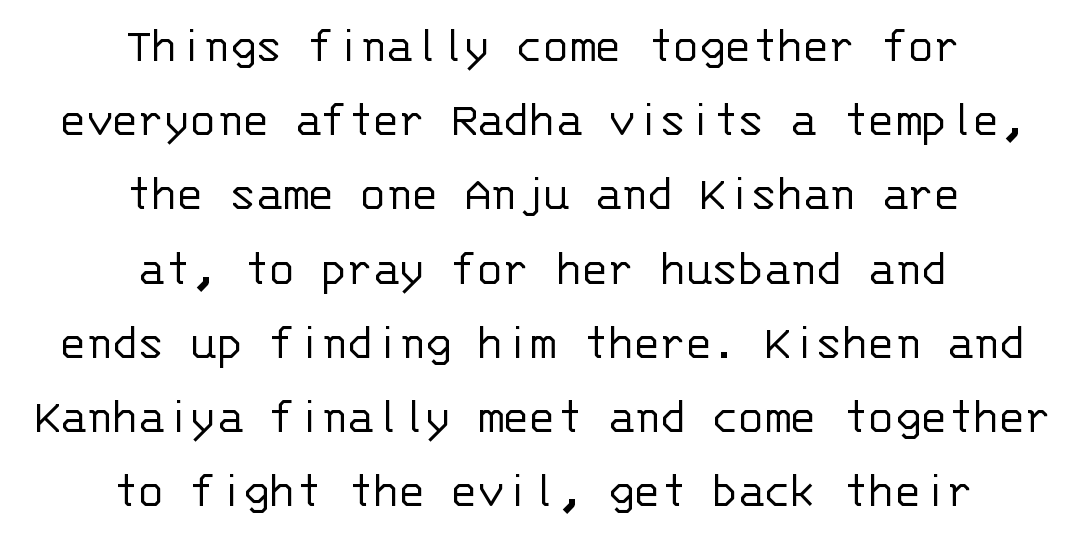
Looks like terminal output: every glyph gets an equal slot. The weight tops out at a normal text grade. The lines in this sample share a center point and differ in where they start and stop. Honestly, the row spacing looks completely unremarkable. Are there feet on the stems? There aren't — it's a sans.
